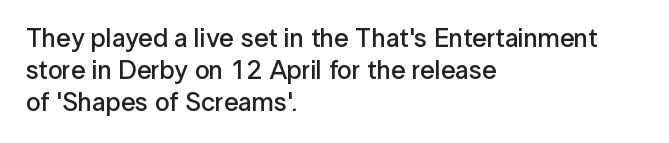
Q: Is the text bold? A: Semi-bold.
Q: Is the text italic (slanted)? A: No, it is upright.
Q: Is the text underlined? A: No.
Q: How is the paragraph aligned? A: Left-aligned.
Q: Is the spacing between letters normal or unusually wide? A: Normal.
